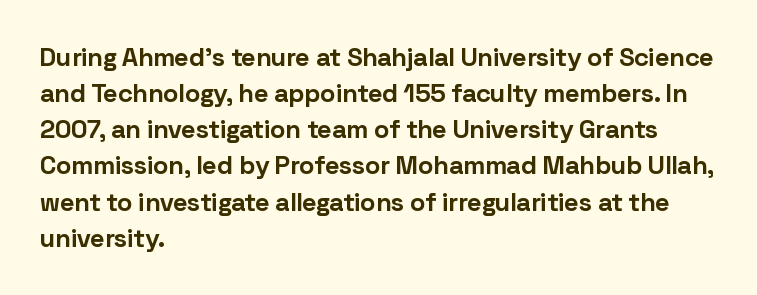
The image shows 26 px bold type, upright; set left-aligned, normal line spacing (1.39x), normal letter spacing, not underlined.
